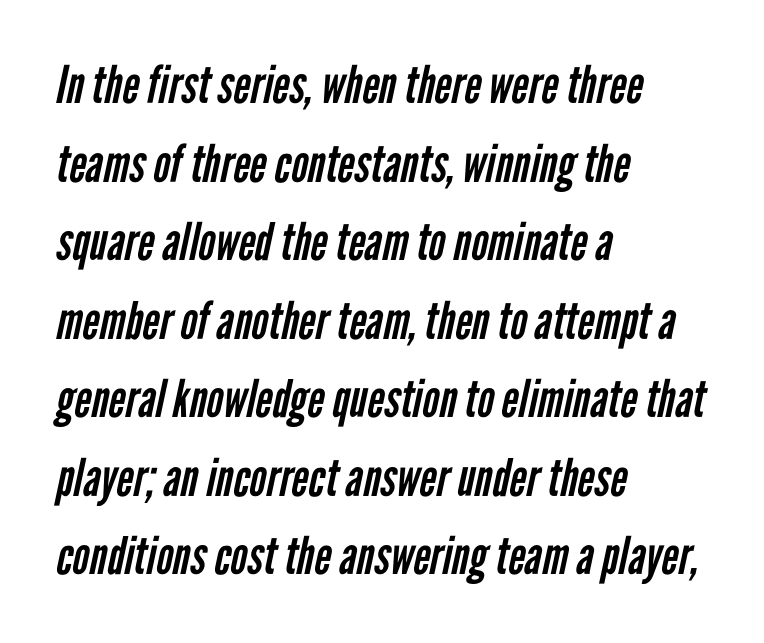
{"serif": "no", "bold": "no", "weight": "regular", "width": "condensed", "stroke_contrast": "low", "x_height": "medium", "monospaced": "no", "underline": "no", "align": "left", "line_spacing": "normal", "line_spacing_ratio": 1.51, "letter_spacing": "normal", "letter_spacing_em": 0.0, "glyph_px": 52}
